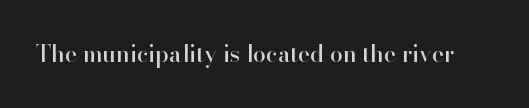
{"italic": "no", "underline": "no", "letter_spacing": "normal", "letter_spacing_em": 0.0, "glyph_px": 23}
